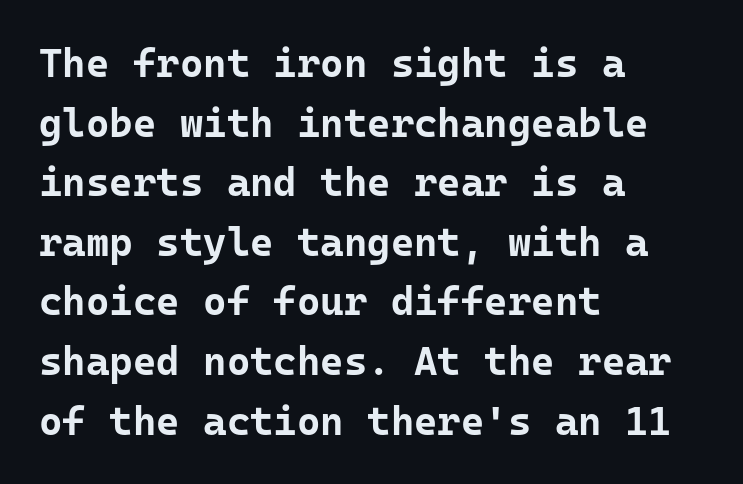
{"serif": "no", "italic": "no", "bold": "yes", "weight": "bold", "width": "normal", "stroke_contrast": "low", "x_height": "medium", "monospaced": "yes", "underline": "no", "align": "left", "line_spacing": "normal", "line_spacing_ratio": 1.49, "letter_spacing": "normal", "letter_spacing_em": 0.0, "glyph_px": 40}
